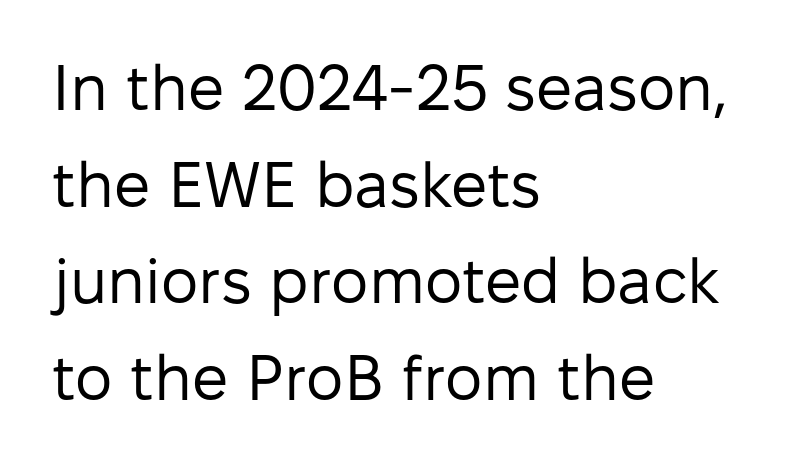
Bare-footed words on every line. Leftover space on each line is placed entirely after the last word. Whoever set this chose a conventional vertical rhythm. Bold? No — there's no thickening of the strokes. Caption: standard tracking, unaltered. Spacing verdict: proportional, widths tailored to each character.
